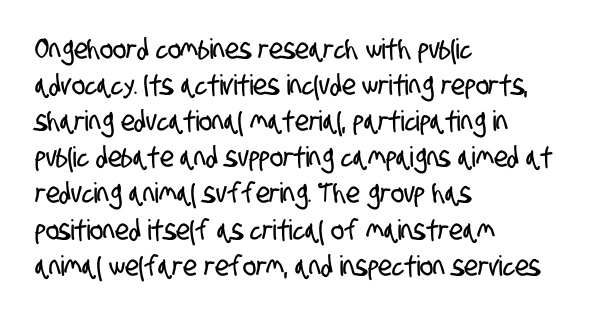
Q: Is the typeface a serif or a sans-serif typeface? A: Sans-serif.
Q: Is the text underlined? A: No.
Q: How is the paragraph aligned? A: Left-aligned.
Q: Is the spacing between letters normal or unusually wide? A: Normal.
Q: Is the spacing between lines tight, normal or loose? A: Normal.
Q: Width (condensed, normal, or wide)? A: Condensed.
Q: Stroke contrast? A: Low.
Q: x-height? A: Large.
Q: Monospaced? A: No.
